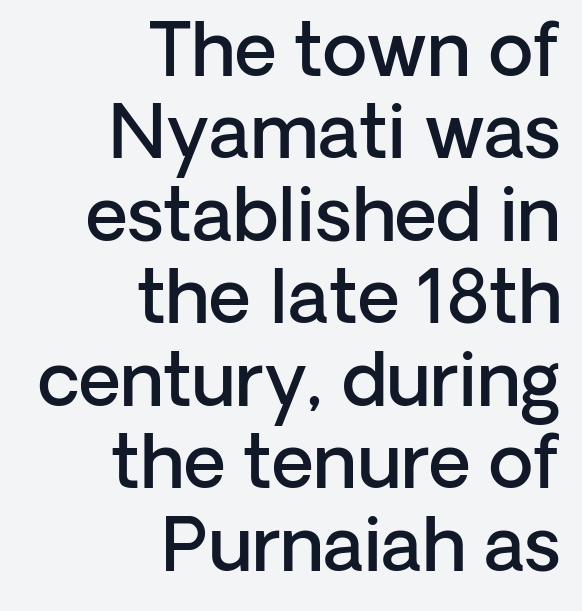
{"serif": "no", "italic": "no", "bold": "semi", "weight": "semibold", "width": "normal", "stroke_contrast": "low", "x_height": "medium", "monospaced": "no", "underline": "no", "align": "right", "line_spacing": "tight", "line_spacing_ratio": 1.13, "letter_spacing": "normal", "letter_spacing_em": 0.0, "glyph_px": 73}
